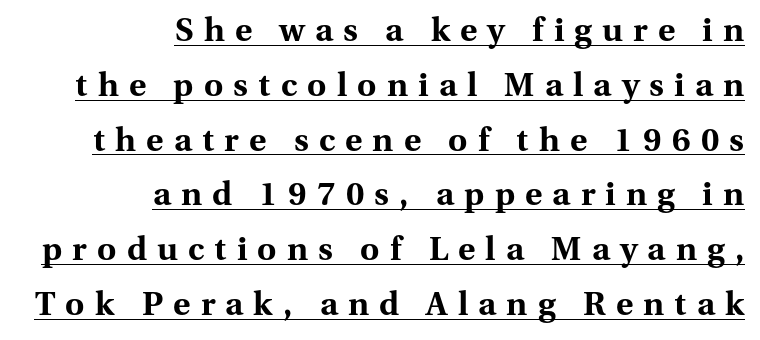
Here the glyphs are tracked loosely, breaking word shapes into spaced letters. If you drew a ruler down the right edge, every line would touch it. The specimen reads as upright at a glance. The characters display serif detailing at their extremities. Bold? Absolutely — the strokes are thick and heavy. Here the designer chose a conventional face with non-uniform glyph widths.
